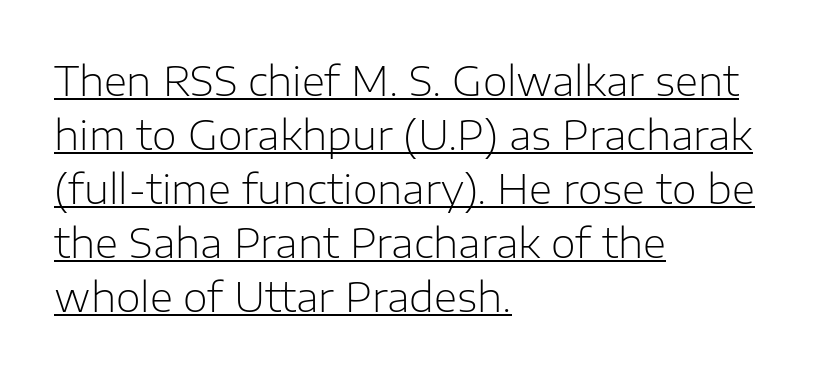
The image shows 40 px light sans-serif type, upright; set left-aligned, normal line spacing (1.35x), normal letter spacing, underlined; low stroke contrast and a medium x-height.
